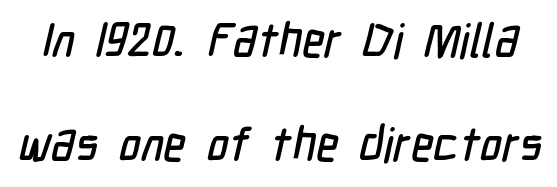
Q: Is the typeface a serif or a sans-serif typeface? A: Sans-serif.
Q: Is the text underlined? A: No.
Q: Is the spacing between letters normal or unusually wide? A: Normal.
Q: Is the spacing between lines tight, normal or loose? A: Loose.
Q: Width (condensed, normal, or wide)? A: Condensed.
Q: Stroke contrast? A: Low.
Q: x-height? A: Medium.
Q: Monospaced? A: No.
